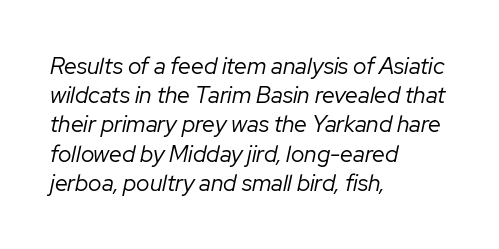
Q: Is the text bold? A: No.
Q: Is the text italic (slanted)? A: Yes, it leans right by about 12 degrees.
Q: Is the text underlined? A: No.
Q: How is the paragraph aligned? A: Left-aligned.
Q: Is the spacing between letters normal or unusually wide? A: Normal.
Q: Is the spacing between lines tight, normal or loose? A: Normal.
